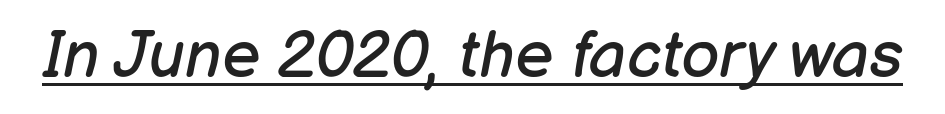
Every character sits at an angle, as italics do. The rendering uses natural spacing where letterforms have individual widths. The face used here is rendered with its standard letterfit. Each stroke keeps to a modest, everyday thickness or less. A typographer would call this underscored text.
